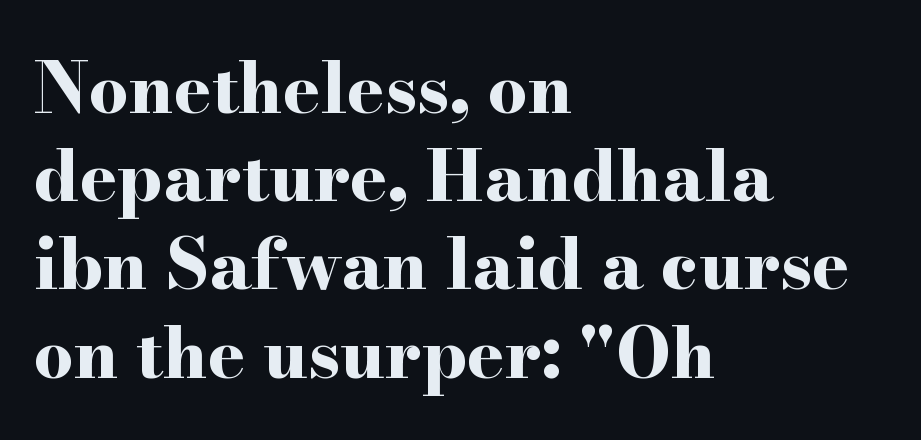
The image shows 70 px bold, wide serif type, upright; set left-aligned, normal line spacing (1.26x), normal letter spacing, not underlined; high stroke contrast and a small x-height.
